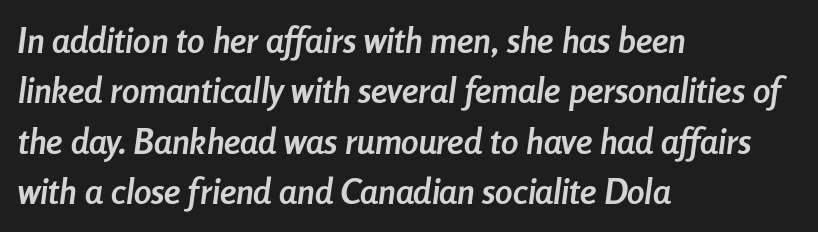
{"italic": "yes", "lean": "right", "slant_degrees": 8, "bold": "yes", "weight": "semibold", "width": "condensed", "stroke_contrast": "low", "x_height": "medium", "monospaced": "no", "underline": "no", "align": "left", "line_spacing": "normal", "line_spacing_ratio": 1.44, "letter_spacing": "normal", "letter_spacing_em": 0.0, "glyph_px": 35}
